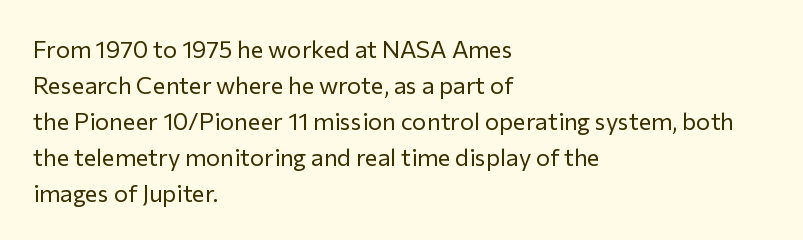
There is no visible air inserted between adjacent glyphs. The rendering anchors every line to the left-hand side. Counters stay open thanks to moderate or lighter strokes. Is there much room between lines? A standard amount, neither cramped nor airy. Type without underlining.
